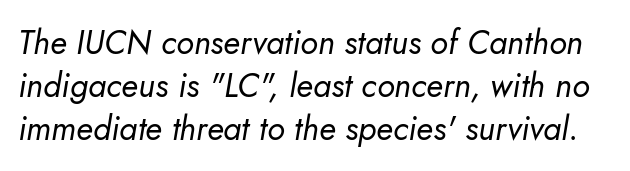
{"italic": "yes", "lean": "right", "slant_degrees": 5, "bold": "no", "weight": "regular", "width": "normal", "stroke_contrast": "low", "x_height": "small", "monospaced": "no", "underline": "no", "line_spacing": "normal", "line_spacing_ratio": 1.3, "letter_spacing": "normal", "letter_spacing_em": 0.0, "glyph_px": 33}
